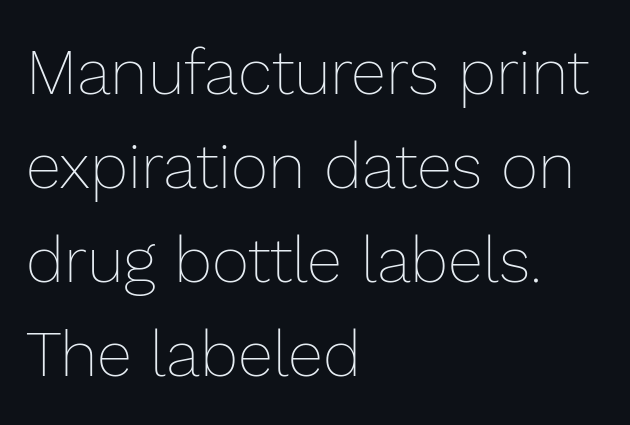
{"italic": "no", "bold": "no", "weight": "thin", "width": "normal", "stroke_contrast": "low", "x_height": "medium", "monospaced": "no", "underline": "no", "align": "left", "line_spacing": "normal", "line_spacing_ratio": 1.47, "letter_spacing": "normal", "letter_spacing_em": 0.0, "glyph_px": 64}
